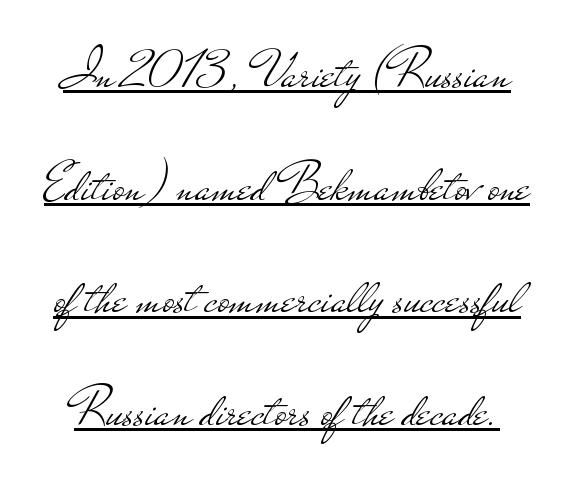
Is there an underline? Yes — a line sits under the letters. Think of a printed novel: that variable character pitch is what you see here. Horizontal bands of white between lines are thick stripes. The face used here is rendered with its standard letterfit.
